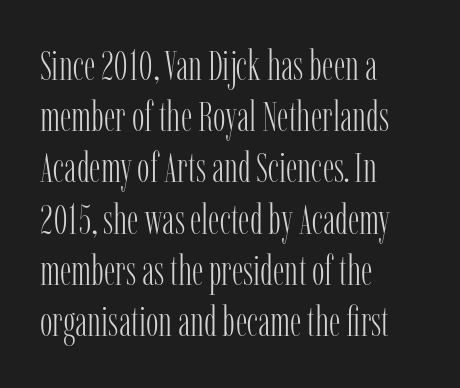
Left-aligned paragraph, ragged on the right. Each letter keeps its own natural width here, so spacing adapts to shape. You can tell from the footed stems that serif type was used. Notice how the stems are strictly vertical — no italics here.
